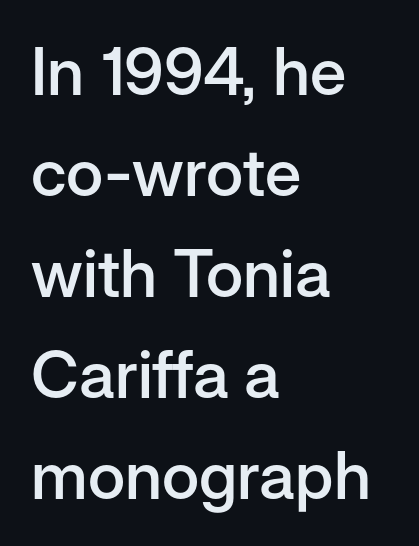
{"serif": "no", "italic": "no", "bold": "semi", "weight": "semibold", "width": "normal", "stroke_contrast": "low", "x_height": "medium", "monospaced": "no", "underline": "no", "align": "left", "line_spacing": "normal", "line_spacing_ratio": 1.53, "letter_spacing": "normal", "letter_spacing_em": 0.0, "glyph_px": 66}
